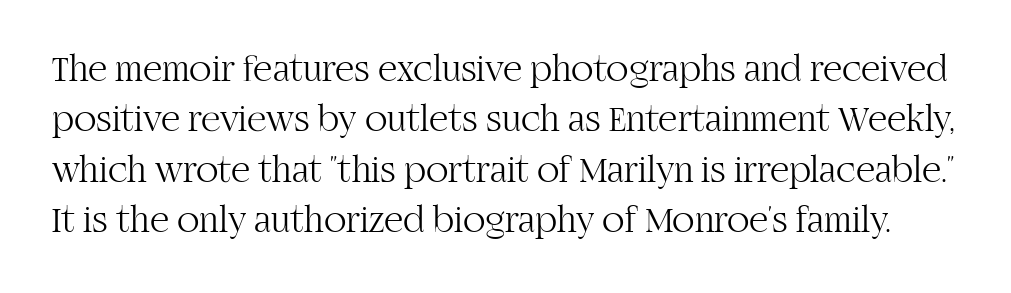
Q: Is the text bold? A: No.
Q: Is the text italic (slanted)? A: No, it is upright.
Q: Is the typeface a serif or a sans-serif typeface? A: Serif.
Q: Is the text underlined? A: No.
Q: Is the spacing between letters normal or unusually wide? A: Normal.
Q: Is the spacing between lines tight, normal or loose? A: Normal.
Q: Width (condensed, normal, or wide)? A: Normal.
Q: Stroke contrast? A: High.
Q: x-height? A: Large.
Q: Monospaced? A: No.
